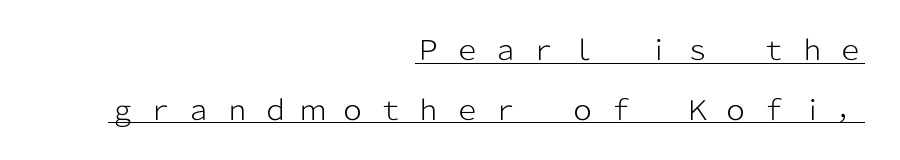
The image shows 27 px text type, upright; set right-aligned, loose line spacing (2.22x), unusually wide letter spacing (+0.42 em), underlined.
